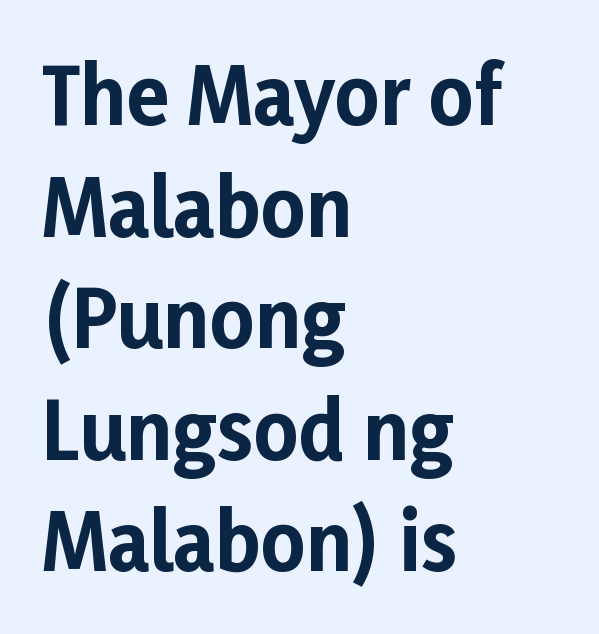
{"serif": "no", "italic": "no", "bold": "yes", "weight": "bold", "width": "normal", "stroke_contrast": "low", "x_height": "medium", "monospaced": "no", "underline": "no", "align": "left", "line_spacing": "normal", "line_spacing_ratio": 1.43, "letter_spacing": "normal", "letter_spacing_em": 0.0, "glyph_px": 78}
